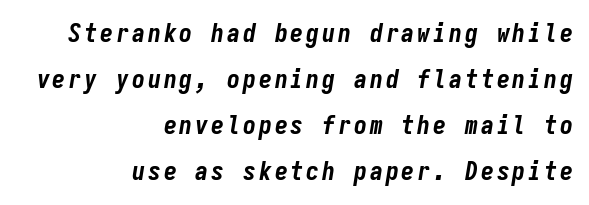
The image shows 26 px bold type, italic (leaning right); set right-aligned, line spacing 1.77x, not underlined.
